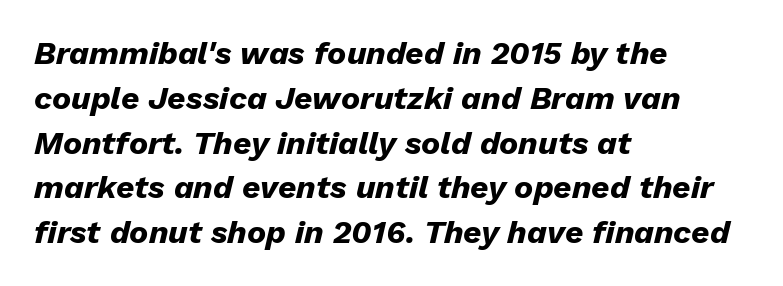
Q: Is the text bold? A: Yes.
Q: Is the text italic (slanted)? A: Yes, it leans right by about 13 degrees.
Q: Is the text underlined? A: No.
Q: How is the paragraph aligned? A: Left-aligned.
Q: Is the spacing between letters normal or unusually wide? A: Normal.
Q: Is the spacing between lines tight, normal or loose? A: Normal.
Q: Width (condensed, normal, or wide)? A: Normal.
Q: Stroke contrast? A: Low.
Q: x-height? A: Medium.
Q: Monospaced? A: No.
